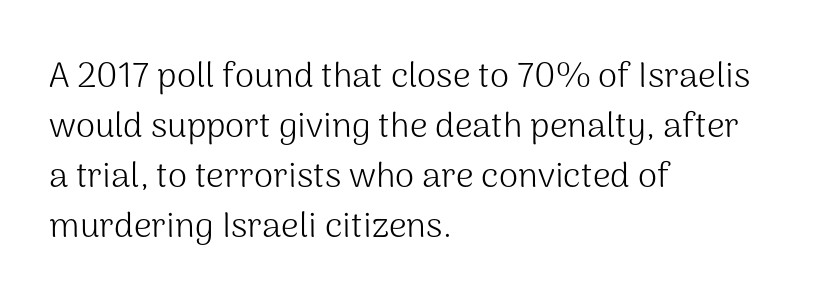
The image shows 35 px light sans-serif type, upright; set left-aligned, normal line spacing (1.43x), normal letter spacing, not underlined; medium stroke contrast and a medium x-height.
